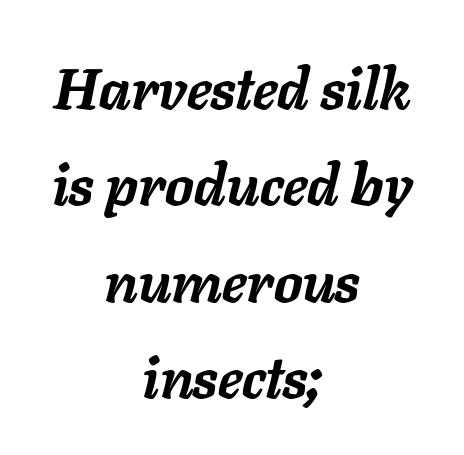
Q: Is the text bold? A: Yes.
Q: Is the text italic (slanted)? A: Yes, it leans right by about 11 degrees.
Q: Is the text underlined? A: No.
Q: How is the paragraph aligned? A: Centered.
Q: Is the spacing between letters normal or unusually wide? A: Normal.
Q: Is the spacing between lines tight, normal or loose? A: Normal.
Q: Width (condensed, normal, or wide)? A: Normal.
Q: Stroke contrast? A: Low.
Q: x-height? A: Medium.
Q: Monospaced? A: No.
